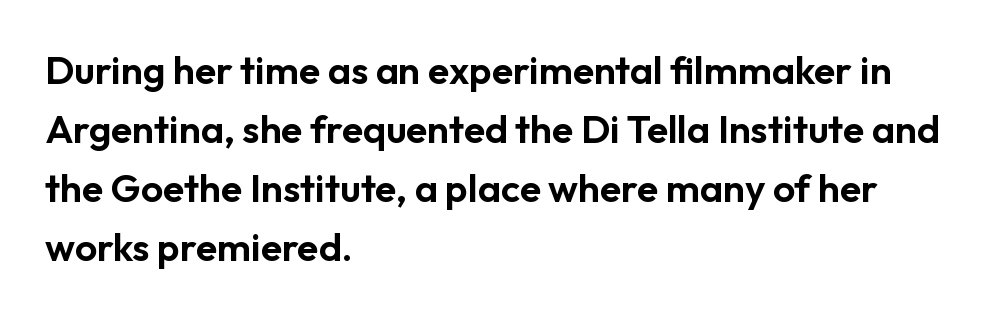
Q: Is the text italic (slanted)? A: No, it is upright.
Q: Is the typeface a serif or a sans-serif typeface? A: Sans-serif.
Q: Is the text underlined? A: No.
Q: How is the paragraph aligned? A: Left-aligned.
Q: Is the spacing between letters normal or unusually wide? A: Normal.
Q: Is the spacing between lines tight, normal or loose? A: Normal.
Q: Width (condensed, normal, or wide)? A: Normal.
Q: Stroke contrast? A: Low.
Q: x-height? A: Medium.
Q: Monospaced? A: No.
